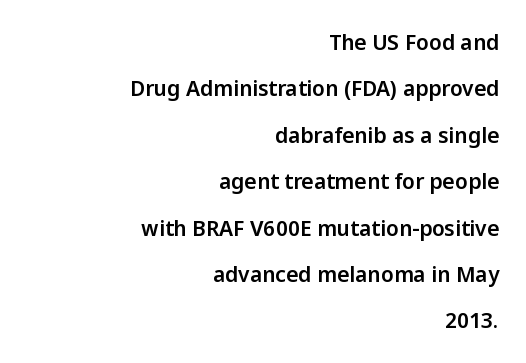
Q: Is the text italic (slanted)? A: No, it is upright.
Q: Is the text underlined? A: No.
Q: How is the paragraph aligned? A: Right-aligned.
Q: Is the spacing between letters normal or unusually wide? A: Normal.
Q: Is the spacing between lines tight, normal or loose? A: Loose.
